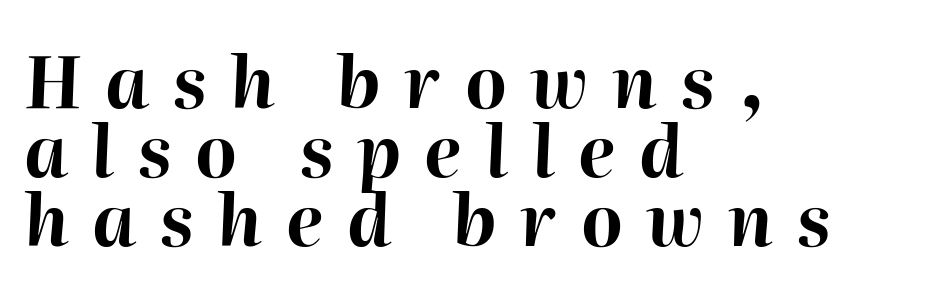
The image shows 71 px bold type, italic (leaning right); set left-aligned, tight line spacing (0.97x), unusually wide letter spacing (+0.33 em), not underlined; high stroke contrast and a medium x-height.
